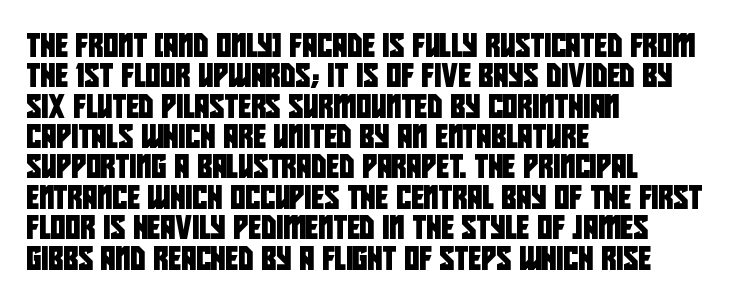
{"underline": "no", "align": "left", "line_spacing": "normal", "line_spacing_ratio": 1.32, "letter_spacing": "normal", "letter_spacing_em": 0.0, "glyph_px": 23}
